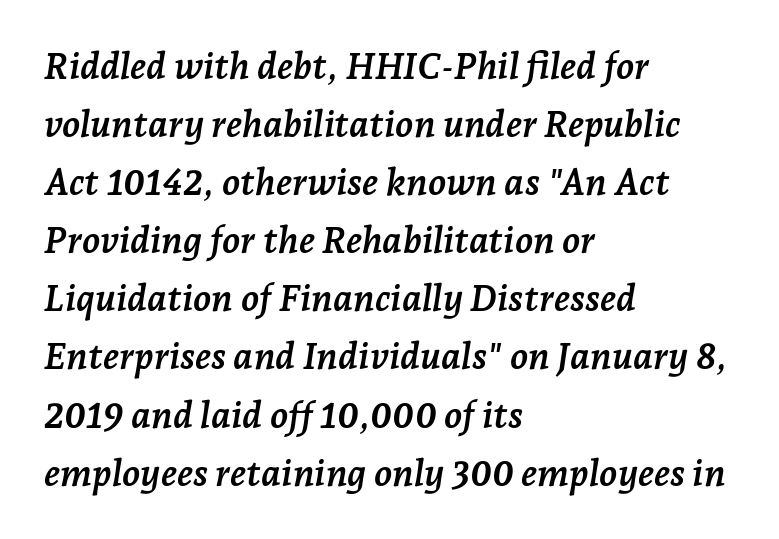
Q: Is the text bold? A: Yes.
Q: Is the text italic (slanted)? A: Yes, it leans right by about 7 degrees.
Q: Is the typeface a serif or a sans-serif typeface? A: Serif.
Q: Is the text underlined? A: No.
Q: How is the paragraph aligned? A: Left-aligned.
Q: Is the spacing between letters normal or unusually wide? A: Normal.
Q: Is the spacing between lines tight, normal or loose? A: Normal.
Q: Width (condensed, normal, or wide)? A: Normal.
Q: Stroke contrast? A: Low.
Q: x-height? A: Medium.
Q: Monospaced? A: No.
